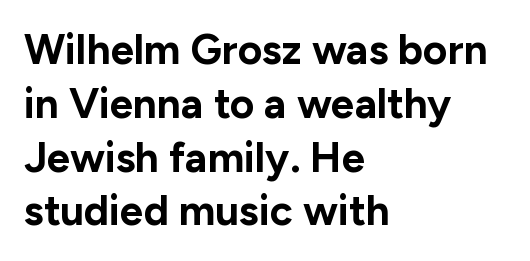
Q: Is the text bold? A: Yes.
Q: Is the text italic (slanted)? A: No, it is upright.
Q: Is the typeface a serif or a sans-serif typeface? A: Sans-serif.
Q: Is the text underlined? A: No.
Q: How is the paragraph aligned? A: Left-aligned.
Q: Is the spacing between letters normal or unusually wide? A: Normal.
Q: Is the spacing between lines tight, normal or loose? A: Normal.
Q: Width (condensed, normal, or wide)? A: Normal.
Q: Stroke contrast? A: Low.
Q: x-height? A: Medium.
Q: Monospaced? A: No.
